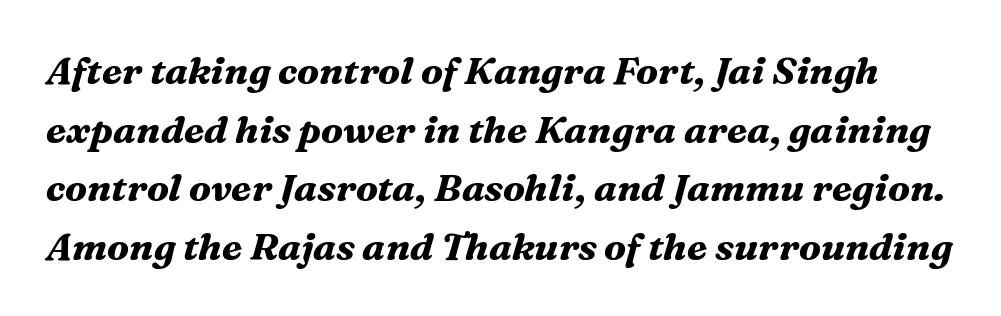
{"serif": "yes", "italic": "yes", "lean": "right", "slant_degrees": 16, "bold": "yes", "weight": "bold", "width": "normal", "stroke_contrast": "medium", "x_height": "medium", "monospaced": "no", "underline": "no", "line_spacing": "normal", "line_spacing_ratio": 1.54, "letter_spacing": "normal", "letter_spacing_em": 0.0, "glyph_px": 38}
